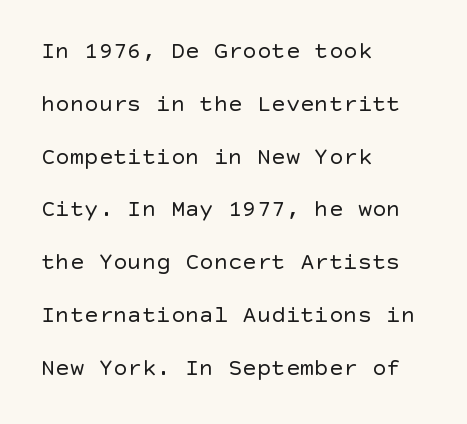
The image shows 24 px text type, upright; set left-aligned, loose line spacing (2.2x), normal letter spacing, not underlined.
